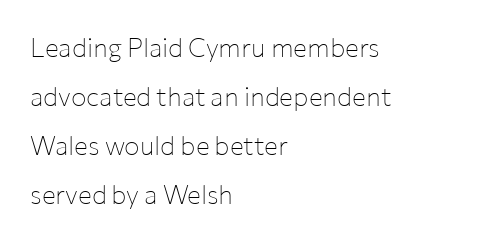
The image shows 26 px text type, upright; set left-aligned, line spacing 1.88x, normal letter spacing, not underlined.
